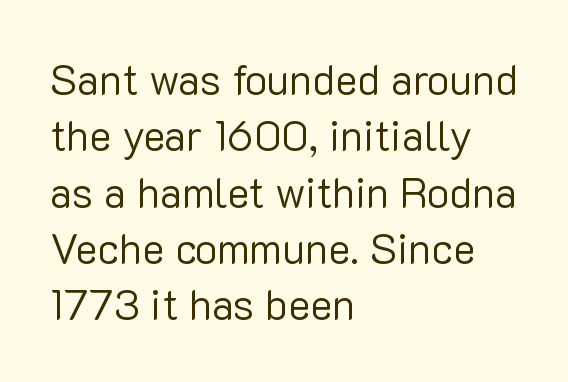
The image shows 42 px regular-weight sans-serif type, upright; set left-aligned, normal line spacing (1.34x), normal letter spacing, not underlined; low stroke contrast and a medium x-height.
